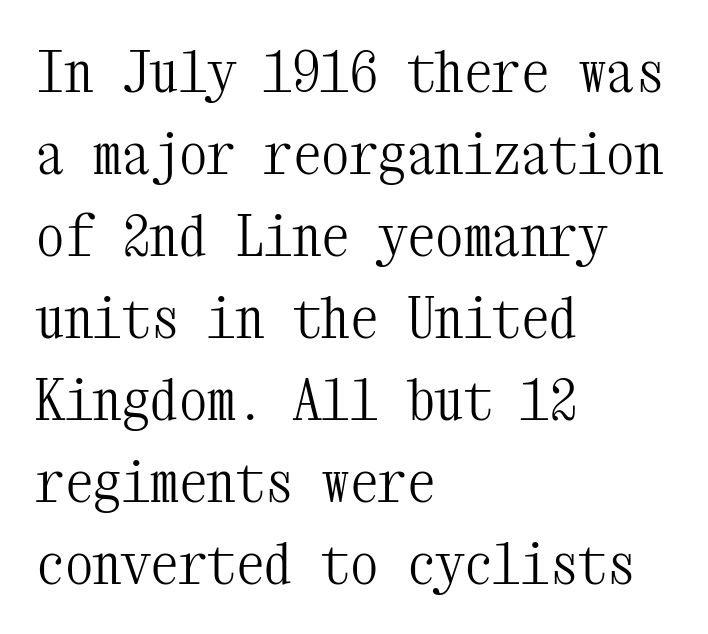
The image shows 57 px light, condensed serif type, upright, monospaced; set left-aligned, normal line spacing (1.44x), normal letter spacing, not underlined; medium stroke contrast and a medium x-height.
